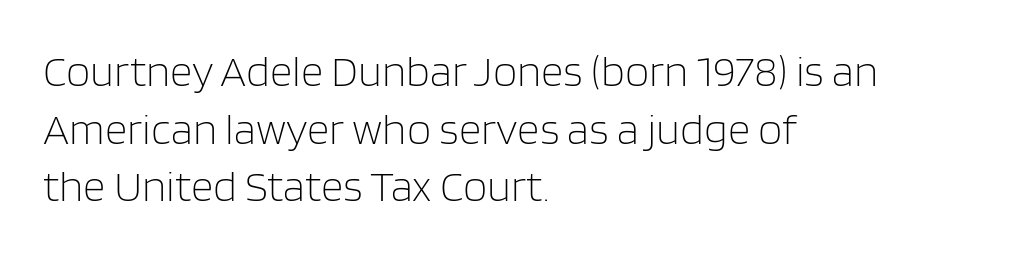
The image shows 44 px light sans-serif type, upright; set left-aligned, normal line spacing (1.31x), normal letter spacing, not underlined; low stroke contrast and a large x-height.
